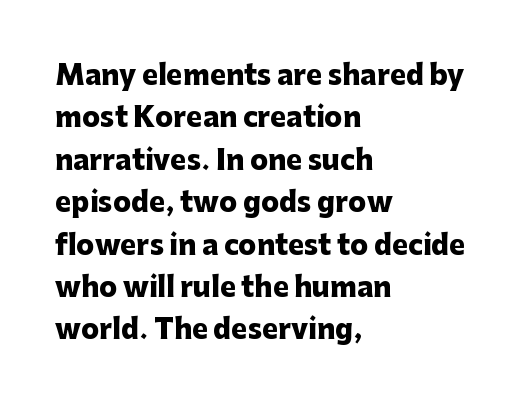
The axis of the letterforms is exactly vertical. The passage is arranged the way most books set body copy — flush left. Beneath every word, the page is bare. Summary of weight: heavy, a full bold. In terms of leading, this rendering sits right in the middle.
